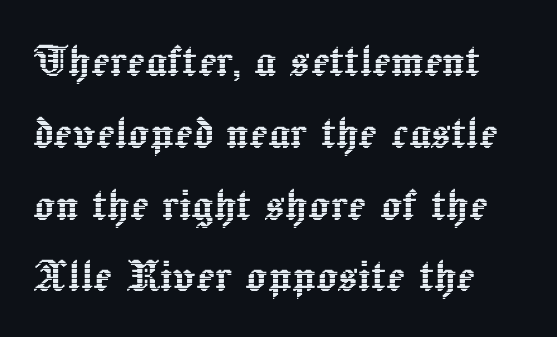
{"italic": "no", "width": "normal", "x_height": "medium", "monospaced": "no", "underline": "no", "line_spacing": "normal", "line_spacing_ratio": 1.33, "letter_spacing": "normal", "letter_spacing_em": 0.0, "glyph_px": 54}
